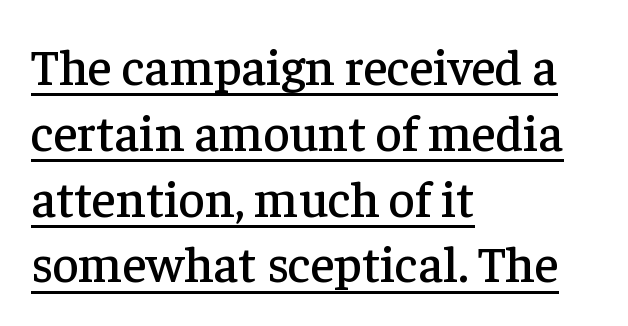
The image shows 51 px serif type, upright; set left-aligned, normal line spacing (1.29x), normal letter spacing, underlined; low stroke contrast and a medium x-height.
